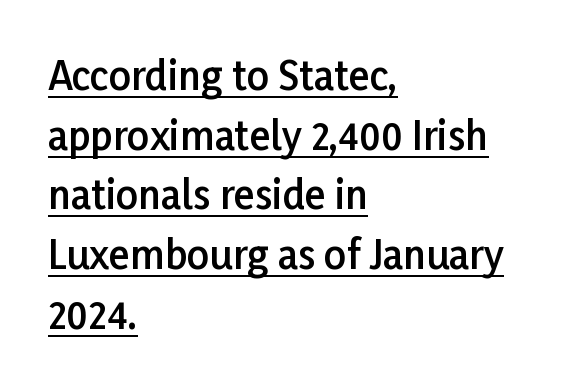
Q: Is the text bold? A: Semi-bold.
Q: Is the text italic (slanted)? A: No, it is upright.
Q: Is the typeface a serif or a sans-serif typeface? A: Sans-serif.
Q: Is the text underlined? A: Yes.
Q: How is the paragraph aligned? A: Left-aligned.
Q: Is the spacing between letters normal or unusually wide? A: Normal.
Q: Is the spacing between lines tight, normal or loose? A: Normal.
Q: Width (condensed, normal, or wide)? A: Normal.
Q: Stroke contrast? A: Low.
Q: x-height? A: Medium.
Q: Monospaced? A: No.
